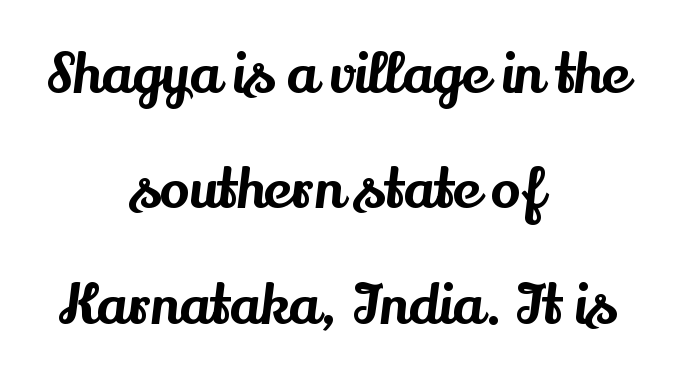
{"serif": "yes", "width": "normal", "stroke_contrast": "medium", "x_height": "small", "monospaced": "no", "underline": "no", "align": "center", "line_spacing": "loose", "line_spacing_ratio": 2.06, "letter_spacing": "normal", "letter_spacing_em": 0.0, "glyph_px": 56}
